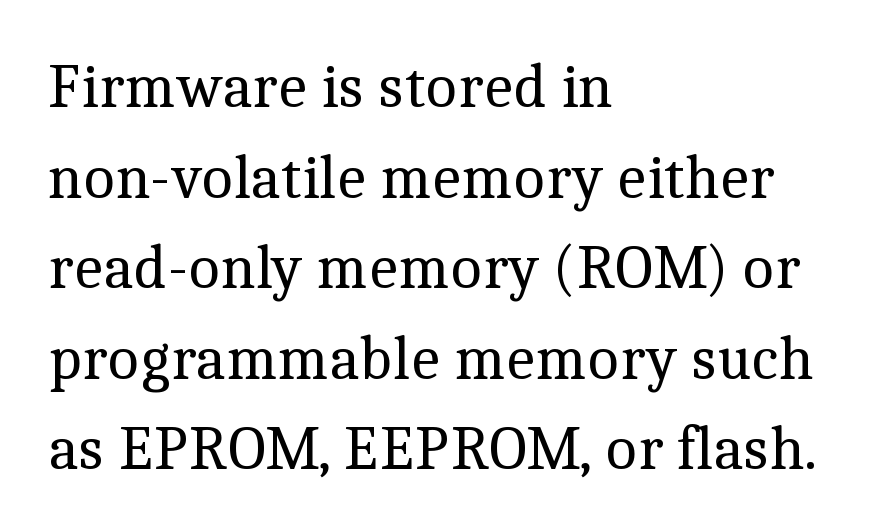
The image shows 62 px regular-weight serif type, upright; set left-aligned, normal line spacing (1.46x), normal letter spacing, not underlined; a medium x-height.
